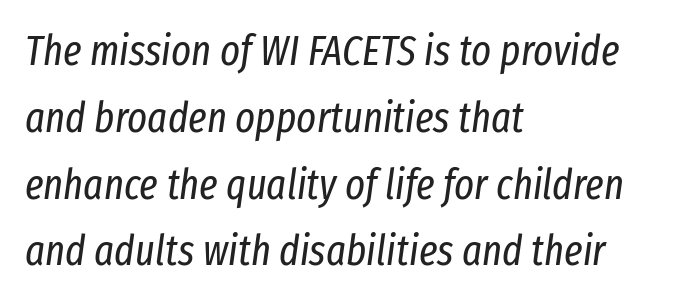
This reads as an unemphasized weight, regular at the heaviest. No extra tracking has been applied to these lines. This sample has the flowing, uneven cadence of proportional lettering. Designer's note — italics engaged. In CSS terms this would be text-align: left.
